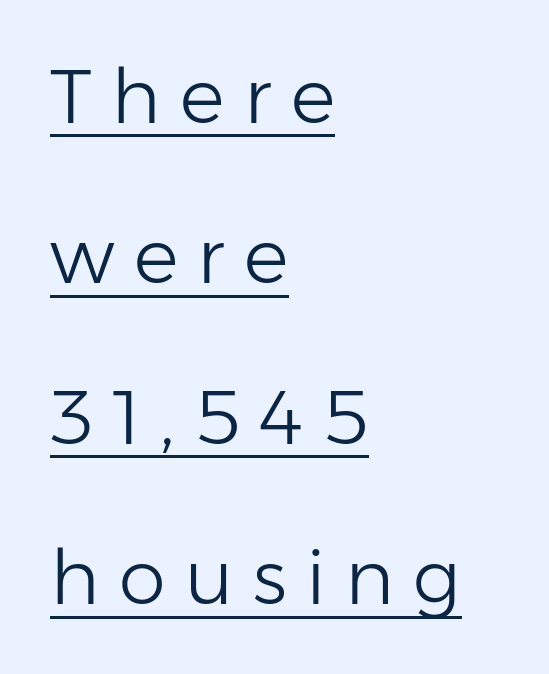
Q: Is the text bold? A: No.
Q: Is the text italic (slanted)? A: No, it is upright.
Q: Is the typeface a serif or a sans-serif typeface? A: Sans-serif.
Q: Is the text underlined? A: Yes.
Q: How is the paragraph aligned? A: Left-aligned.
Q: Is the spacing between letters normal or unusually wide? A: Unusually wide.
Q: Is the spacing between lines tight, normal or loose? A: Loose.
Q: Width (condensed, normal, or wide)? A: Normal.
Q: Stroke contrast? A: Low.
Q: x-height? A: Medium.
Q: Monospaced? A: No.
